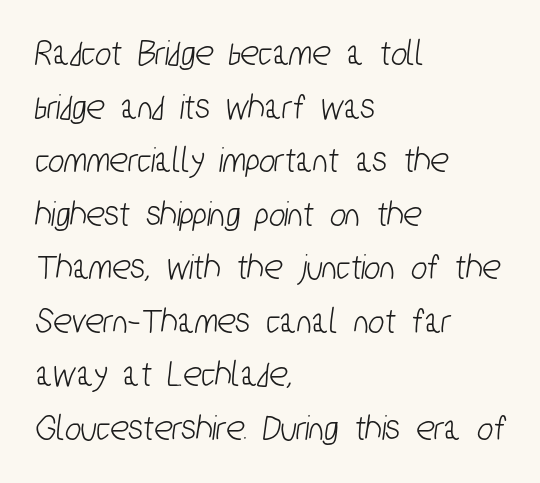
The image shows 38 px condensed sans-serif type; set left-aligned, normal line spacing (1.41x), normal letter spacing, not underlined; low stroke contrast and a medium x-height.
